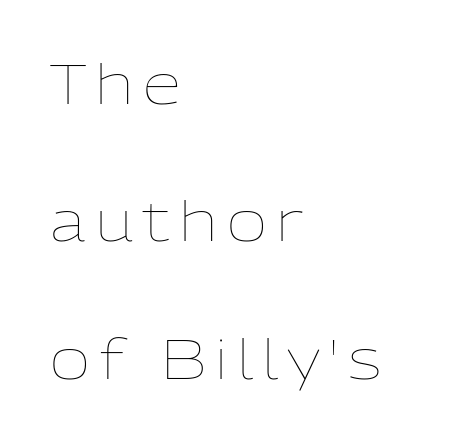
Q: Is the text bold? A: No.
Q: Is the text italic (slanted)? A: No, it is upright.
Q: Is the text underlined? A: No.
Q: How is the paragraph aligned? A: Left-aligned.
Q: Is the spacing between lines tight, normal or loose? A: Loose.
Q: Width (condensed, normal, or wide)? A: Normal.
Q: Stroke contrast? A: Low.
Q: x-height? A: Medium.
Q: Monospaced? A: No.
